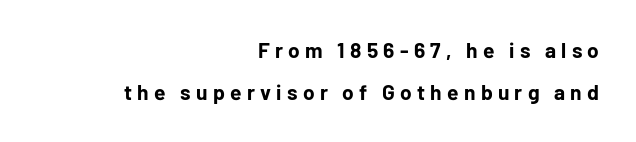
The image shows 21 px bold type, upright; set right-aligned, loose line spacing (1.98x), unusually wide letter spacing (+0.25 em), not underlined.
